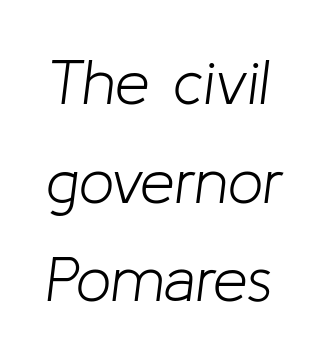
The image shows 62 px light type, italic (leaning right); set normal line spacing (1.59x), normal letter spacing, not underlined; low stroke contrast and a medium x-height.
